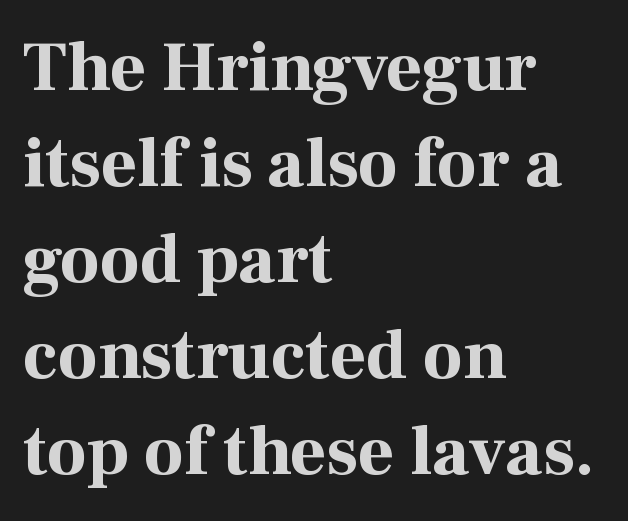
The image shows 70 px bold serif type, upright; set left-aligned, normal line spacing (1.37x), normal letter spacing, not underlined; high stroke contrast and a medium x-height.
